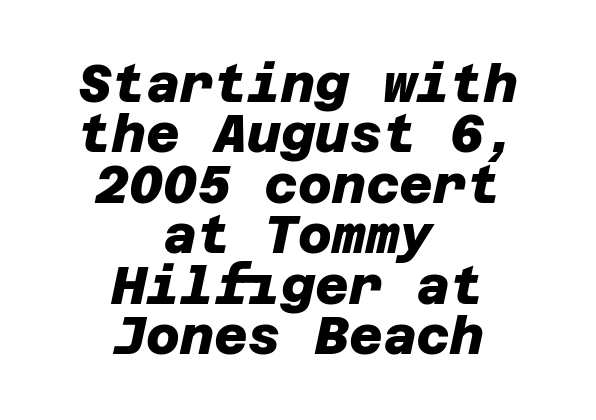
{"serif": "no", "bold": "yes", "weight": "heavy", "width": "normal", "stroke_contrast": "low", "x_height": "large", "underline": "no", "align": "center", "line_spacing": "tight", "line_spacing_ratio": 0.97, "letter_spacing": "normal", "letter_spacing_em": 0.0, "glyph_px": 52}
